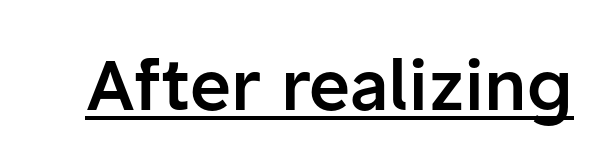
The image shows 70 px semibold sans-serif type, upright; set normal letter spacing, underlined; low stroke contrast and a medium x-height.
